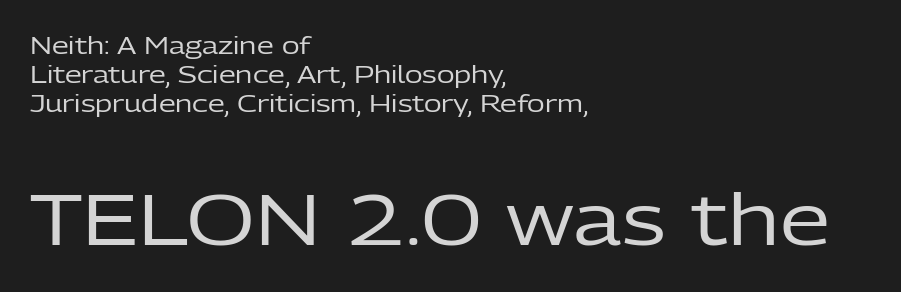
The image shows 72 px regular-weight sans-serif type, upright; set left-aligned, line spacing 1.21x, normal letter spacing, not underlined; the second (bottom) block is 3.0x larger; low stroke contrast and a medium x-height.
